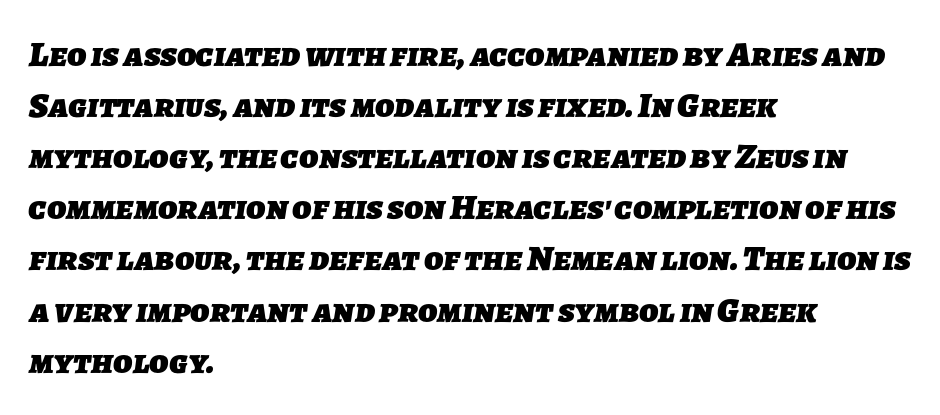
{"serif": "no", "bold": "yes", "weight": "heavy", "width": "normal", "stroke_contrast": "low", "x_height": "medium", "monospaced": "no", "underline": "no", "align": "left", "line_spacing": "normal", "line_spacing_ratio": 1.42, "letter_spacing": "normal", "letter_spacing_em": 0.0, "glyph_px": 36}
